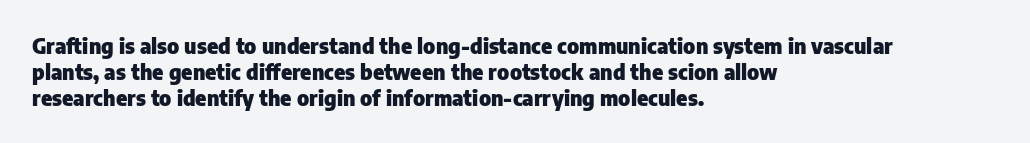
The image shows 21 px bold type, upright; set left-aligned, line spacing 1.23x, normal letter spacing, not underlined.
